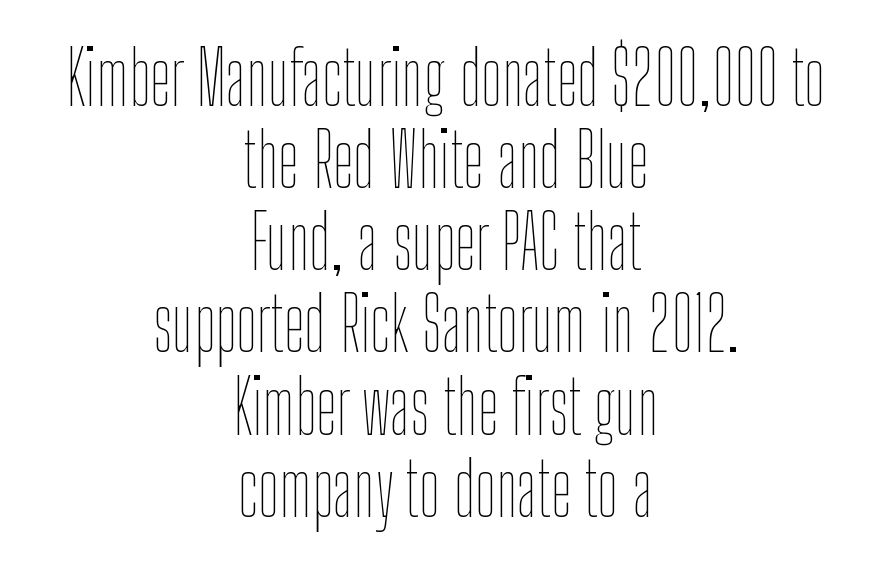
You could not count columns in this text — the font is proportionally spaced. Stem width sits at or under what a default text font uses. Between one letter and the next there's only the usual sliver of space. Is there any slant? The stems are plumb.
